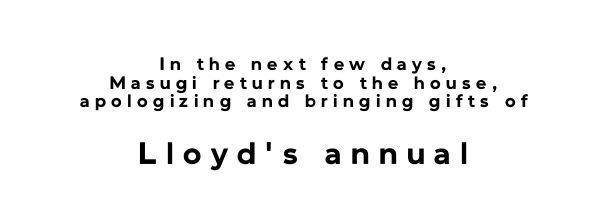
Q: Is the text bold? A: Yes.
Q: Is the text italic (slanted)? A: No, it is upright.
Q: Is the typeface a serif or a sans-serif typeface? A: Sans-serif.
Q: Is the text underlined? A: No.
Q: How is the paragraph aligned? A: Centered.
Q: Is the spacing between letters normal or unusually wide? A: Unusually wide.
Q: Is the spacing between lines tight, normal or loose? A: Tight.
Q: Which block of text is set in a larger size, the first (top) or the second (bottom)? A: The second (bottom) one.
Q: Width (condensed, normal, or wide)? A: Normal.
Q: Stroke contrast? A: Low.
Q: x-height? A: Medium.
Q: Monospaced? A: No.
